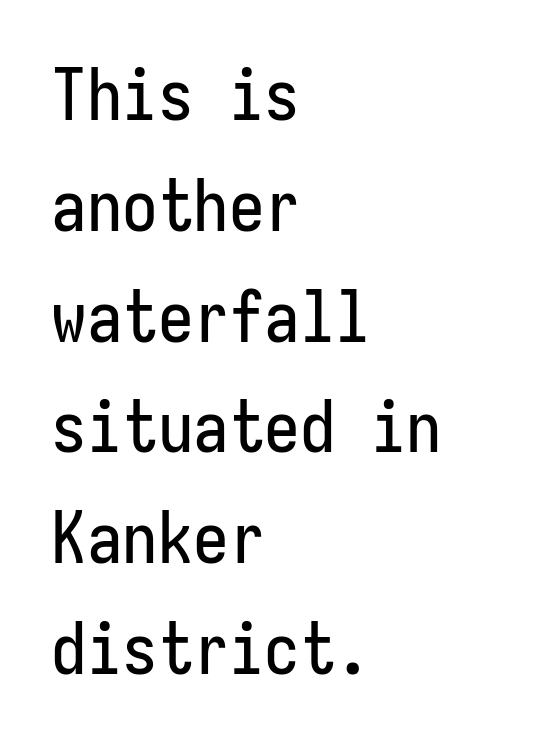
The image shows 71 px condensed sans-serif type, upright, monospaced; set left-aligned, normal line spacing (1.56x), normal letter spacing, not underlined; low stroke contrast and a medium x-height.
